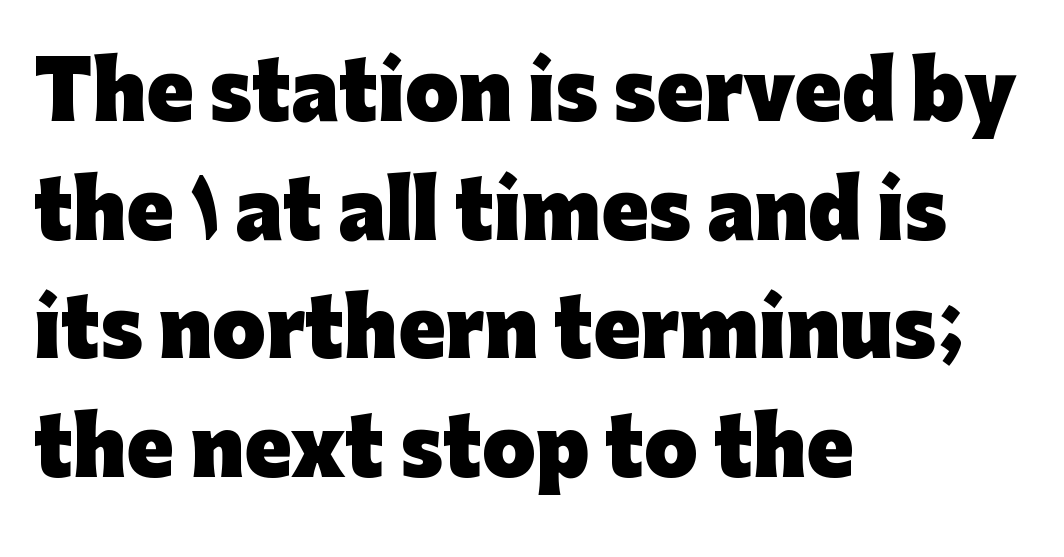
The image shows 77 px heavy sans-serif type, upright; set left-aligned, normal line spacing (1.54x), normal letter spacing, not underlined; low stroke contrast and a medium x-height.
